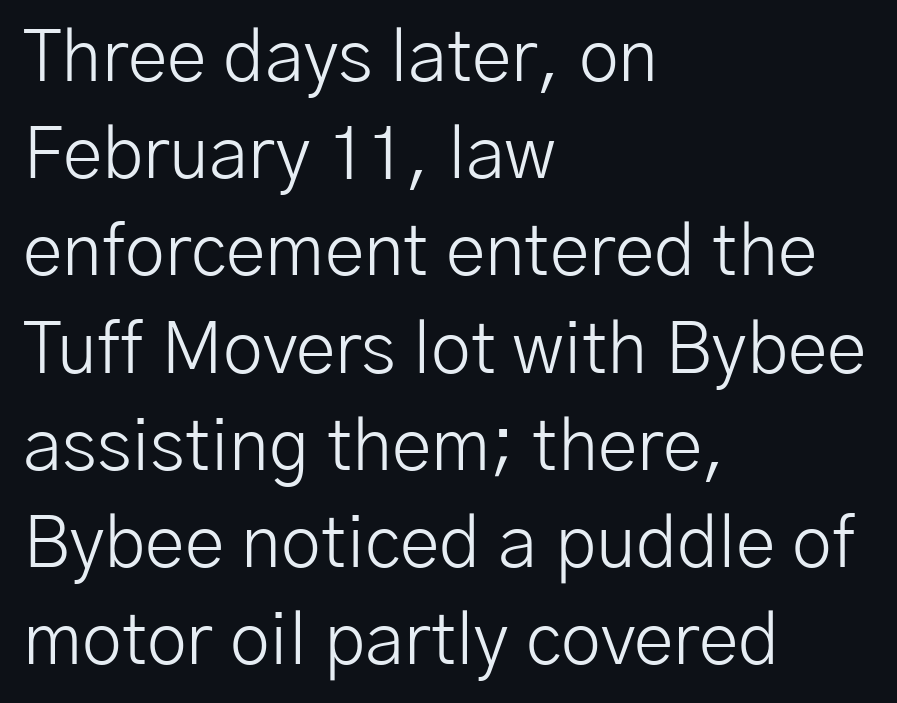
Regular leading. Varying glyph widths throughout — classic text-font behaviour. Does extra space separate the letters? No, they use regular spacing. Nope, not italic — everything's standing straight. The passage is arranged the way most books set body copy — flush left. The glyphs in this specimen are sans serif.
